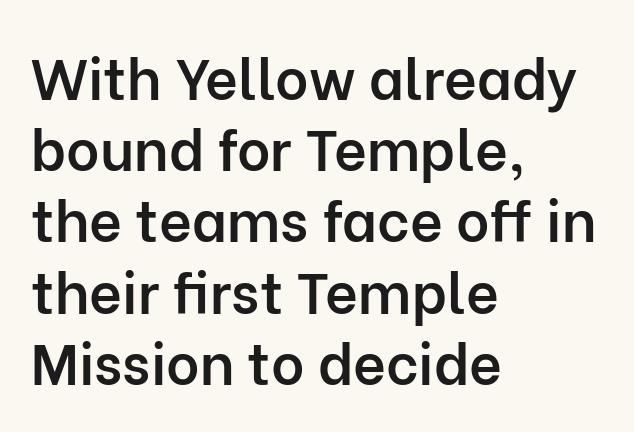
The image shows 57 px semibold sans-serif type, upright; set left-aligned, normal line spacing (1.25x), normal letter spacing, not underlined; low stroke contrast and a medium x-height.
